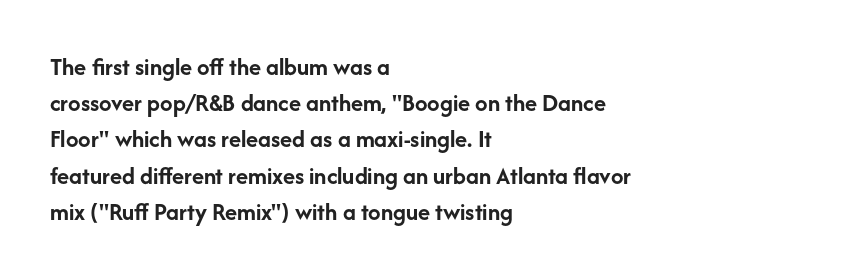
Q: Is the text bold? A: Yes.
Q: Is the text italic (slanted)? A: No, it is upright.
Q: Is the text underlined? A: No.
Q: How is the paragraph aligned? A: Left-aligned.
Q: Is the spacing between letters normal or unusually wide? A: Normal.
Q: Is the spacing between lines tight, normal or loose? A: Normal.
